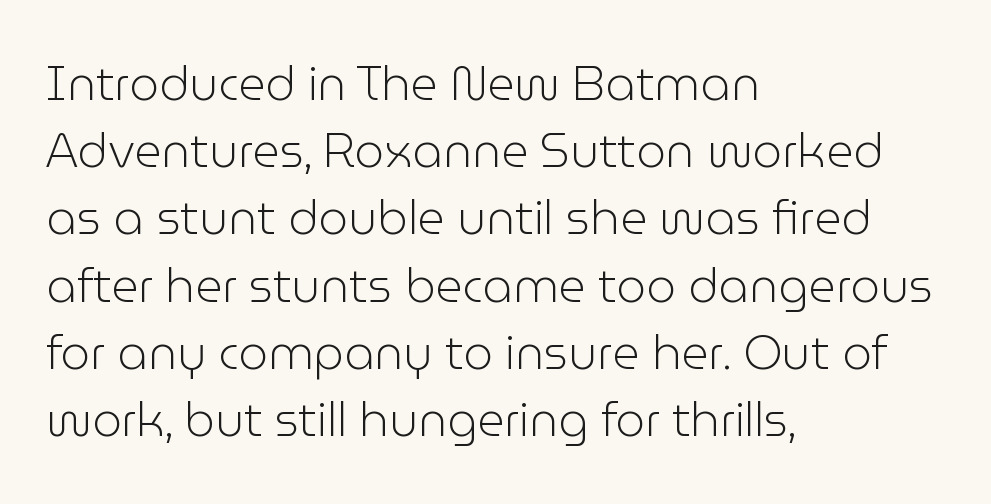
{"serif": "no", "italic": "no", "bold": "no", "weight": "light", "width": "normal", "stroke_contrast": "low", "x_height": "medium", "monospaced": "no", "underline": "no", "align": "left", "line_spacing": "normal", "line_spacing_ratio": 1.43, "letter_spacing": "normal", "letter_spacing_em": 0.0, "glyph_px": 47}
